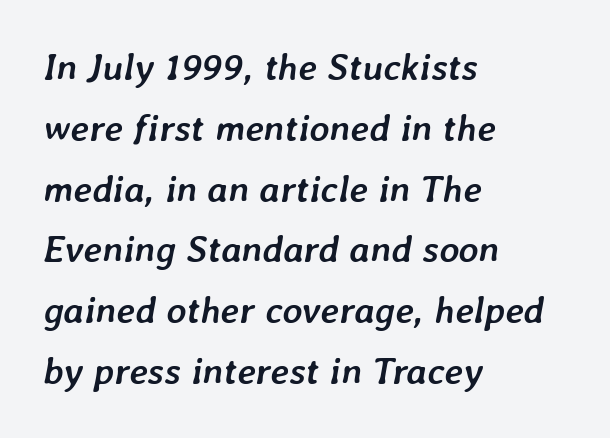
The image shows 38 px semibold type, italic (leaning right); set left-aligned, normal line spacing (1.6x), normal letter spacing, not underlined; low stroke contrast and a medium x-height.
